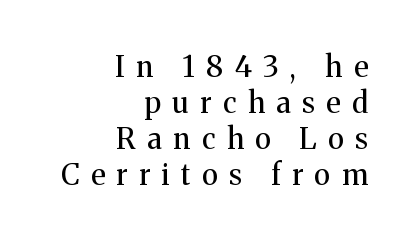
Rendered with straight, roman letterforms. These lines are rendered in a variable-pitch font. Between one letter and the next there's a generous, obvious gap. The baseline area is clear.
